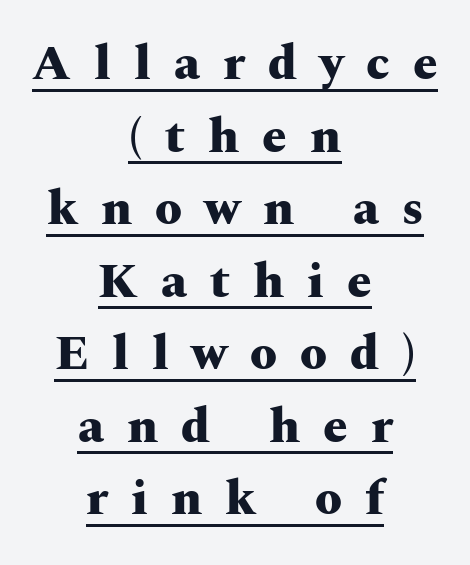
The image shows 49 px heavy, wide serif type, upright; set centered, normal line spacing (1.48x), unusually wide letter spacing (+0.47 em), underlined; medium stroke contrast and a medium x-height.
